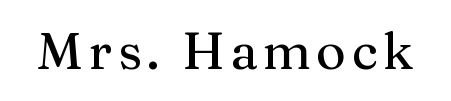
Regarding serifs, this sample has them. The typography opts for an upright posture over an oblique one. Just letters on the line, the space beneath them empty. Spacing verdict: proportional, widths tailored to each character.
